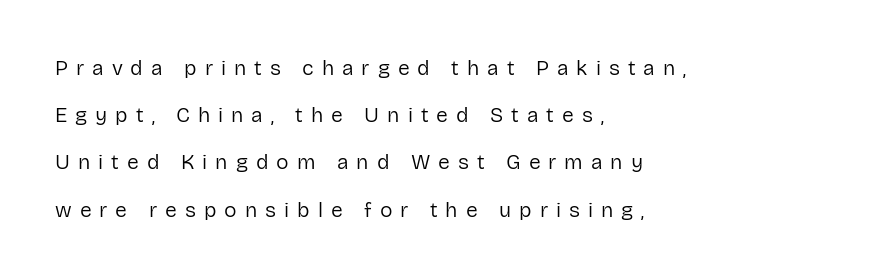
Ordinary non-slanted type is in use. Teacher's note: observe the even left margin — that is flush-left alignment. Glyph-to-glyph distance is far greater than everyday printed text. Is the stroke heavy? The answer is a plain regular-or-lighter.
